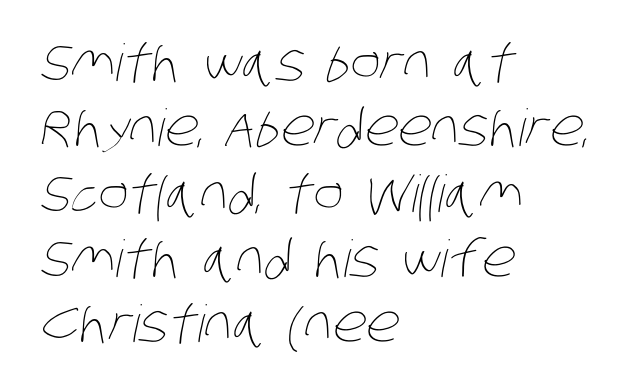
The image shows 51 px thin, condensed type; set left-aligned, normal line spacing (1.28x), normal letter spacing, not underlined; low stroke contrast and a large x-height.
